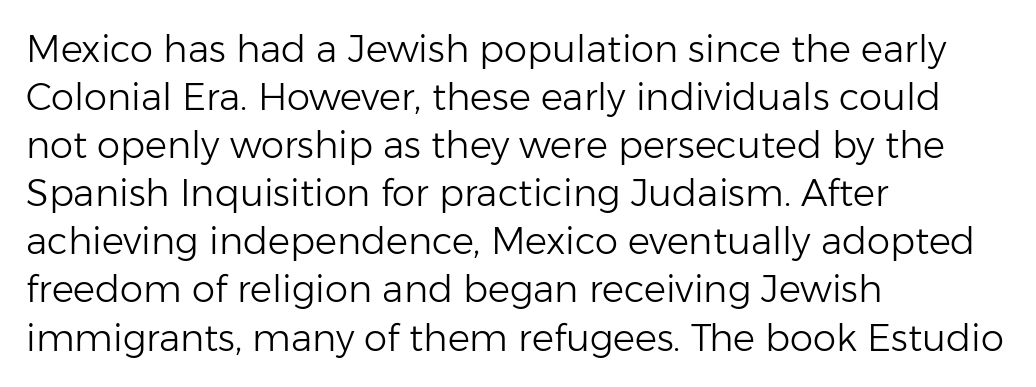
The image shows 37 px light sans-serif type, upright; set left-aligned, normal line spacing (1.3x), normal letter spacing, not underlined; low stroke contrast and a medium x-height.
